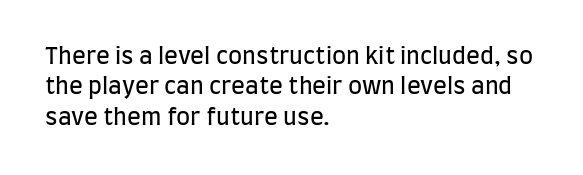
Q: Is the text bold? A: No.
Q: Is the text italic (slanted)? A: No, it is upright.
Q: Is the text underlined? A: No.
Q: How is the paragraph aligned? A: Left-aligned.
Q: Is the spacing between letters normal or unusually wide? A: Normal.
Q: Is the spacing between lines tight, normal or loose? A: Normal.
